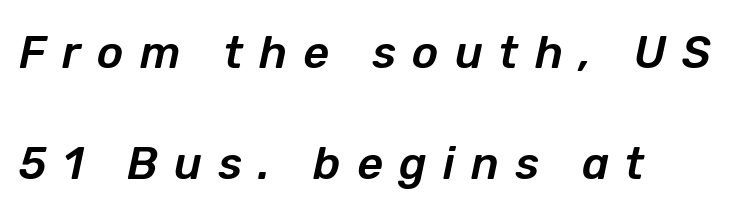
The image shows 45 px text type, italic (leaning right); set left-aligned, loose line spacing (2.47x), unusually wide letter spacing (+0.36 em), not underlined; low stroke contrast and a medium x-height.
